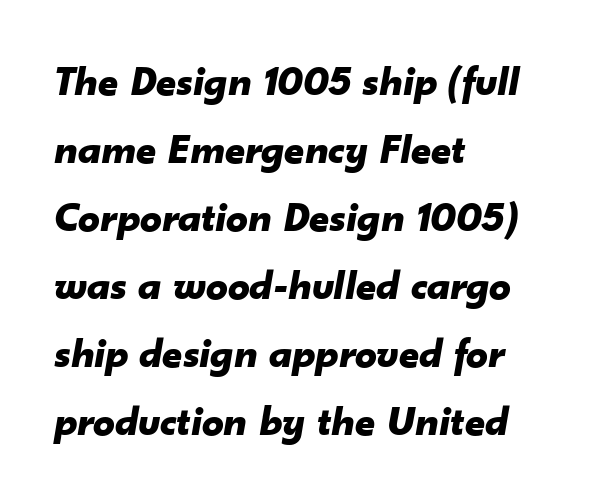
{"italic": "yes", "lean": "right", "slant_degrees": 10, "bold": "yes", "weight": "bold", "width": "normal", "stroke_contrast": "low", "x_height": "small", "monospaced": "no", "underline": "no", "align": "left", "line_spacing": "normal", "line_spacing_ratio": 1.58, "letter_spacing": "normal", "letter_spacing_em": 0.0, "glyph_px": 43}
